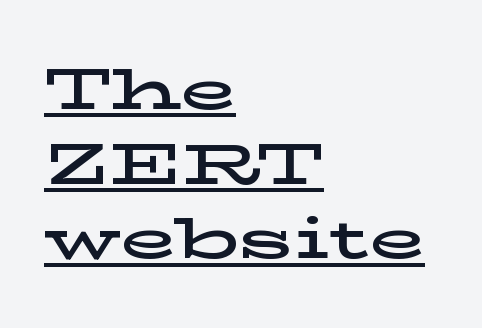
Teacher's note: observe the even left margin — that is flush-left alignment. Every word sits above its own underline. The horizontal fit of the characters is conventional and even. The letters stand upright; this is a roman face.
